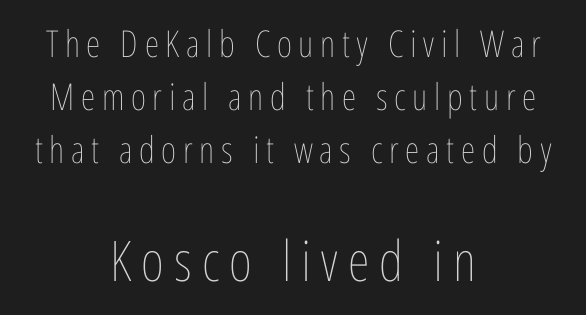
Q: Is the text bold? A: No.
Q: Is the text italic (slanted)? A: No, it is upright.
Q: Is the text underlined? A: No.
Q: How is the paragraph aligned? A: Centered.
Q: Is the spacing between lines tight, normal or loose? A: Normal.
Q: Which block of text is set in a larger size, the first (top) or the second (bottom)? A: The second (bottom) one.
Q: Width (condensed, normal, or wide)? A: Condensed.
Q: Stroke contrast? A: Low.
Q: x-height? A: Medium.
Q: Monospaced? A: No.
